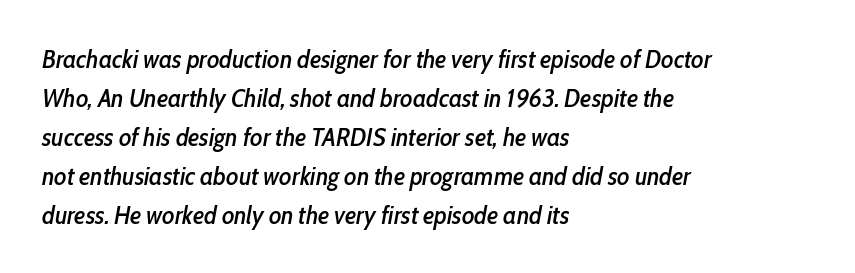
Q: Is the text italic (slanted)? A: Yes, it leans right by about 10 degrees.
Q: Is the text underlined? A: No.
Q: How is the paragraph aligned? A: Left-aligned.
Q: Is the spacing between letters normal or unusually wide? A: Normal.
Q: Is the spacing between lines tight, normal or loose? A: Normal.
